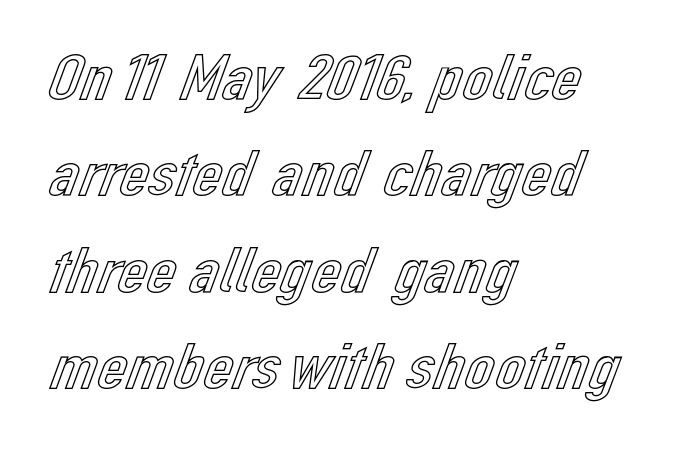
{"width": "normal", "x_height": "medium", "monospaced": "no", "underline": "no", "align": "left", "line_spacing": "normal", "line_spacing_ratio": 1.46, "letter_spacing": "normal", "letter_spacing_em": 0.0, "glyph_px": 66}
